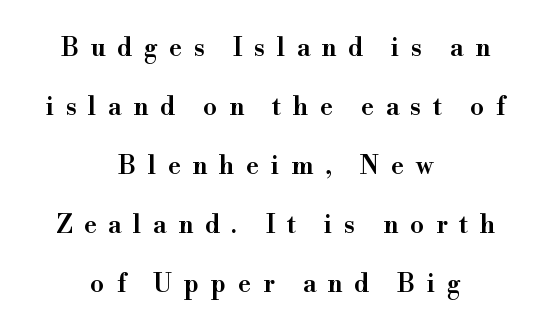
The paragraph shown floats in the horizontal middle. Underlining? Definitely not there. Leading is clearly above the norm, producing a sparse column. Posture: straight, roman, zero tilt. The strokes are fattened partway — semibold, not bold.
